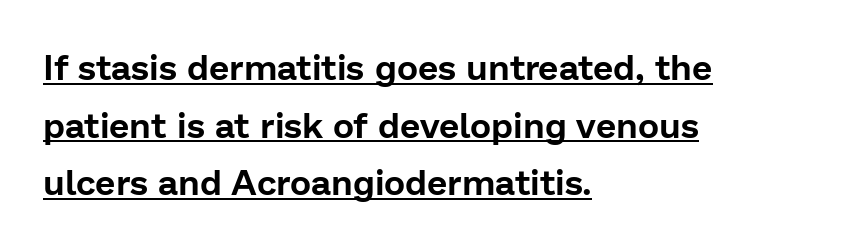
Style check: upright. Proportional: the letters do not fall into vertical columns. Is the letter spacing exaggerated? No — it looks like the ordinary default. A continuous stroke trails under the words, as in a hyperlink. Each new line begins a customary step beneath the previous one. The lines in this sample share a left origin and differ only in where they stop.
